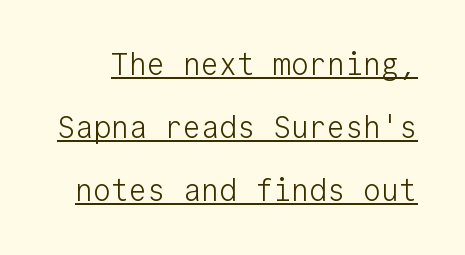
Q: Is the text bold? A: No.
Q: Is the text italic (slanted)? A: No, it is upright.
Q: Is the typeface a serif or a sans-serif typeface? A: Sans-serif.
Q: Is the text underlined? A: Yes.
Q: Is the spacing between letters normal or unusually wide? A: Normal.
Q: Is the spacing between lines tight, normal or loose? A: Loose.
Q: Width (condensed, normal, or wide)? A: Normal.
Q: Stroke contrast? A: Low.
Q: x-height? A: Medium.
Q: Monospaced? A: Yes.
